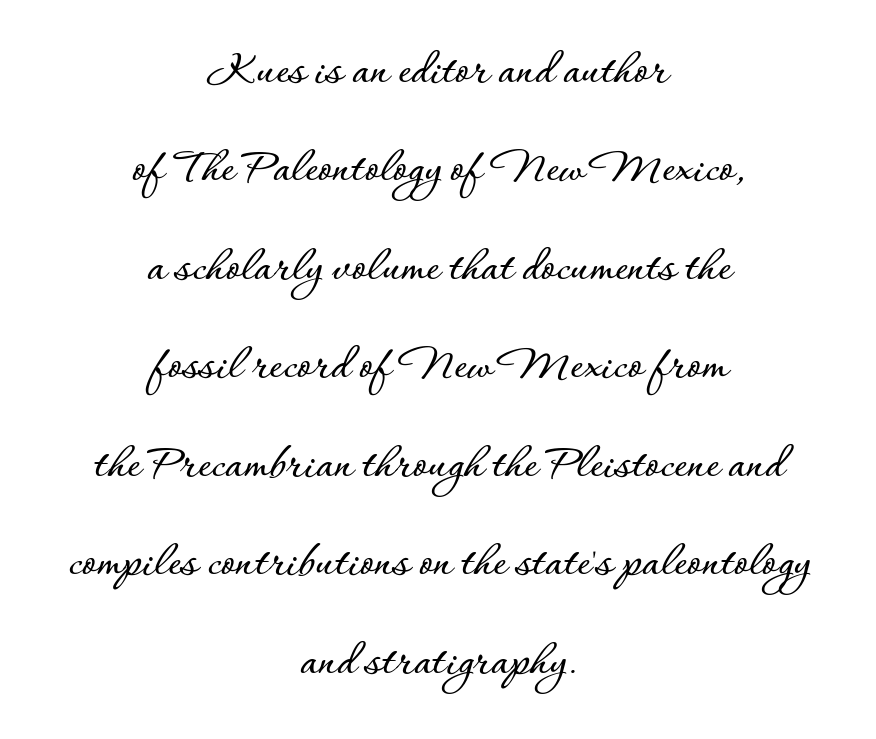
{"width": "normal", "stroke_contrast": "low", "x_height": "small", "monospaced": "no", "underline": "no", "align": "center", "line_spacing": "loose", "line_spacing_ratio": 1.97, "letter_spacing": "normal", "letter_spacing_em": 0.0, "glyph_px": 50}
